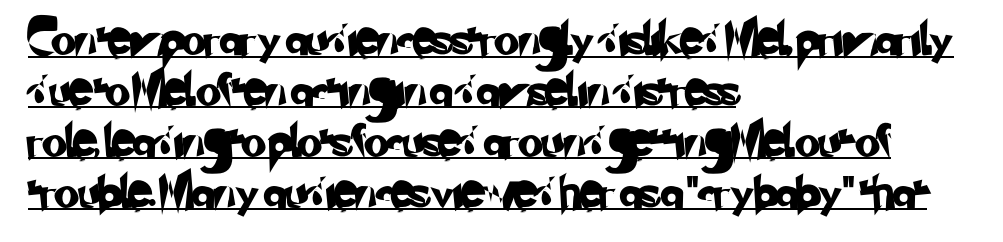
{"serif": "no", "width": "normal", "stroke_contrast": "low", "x_height": "small", "monospaced": "no", "underline": "yes", "align": "left", "line_spacing": "normal", "line_spacing_ratio": 1.59, "letter_spacing": "normal", "letter_spacing_em": 0.0, "glyph_px": 32}
